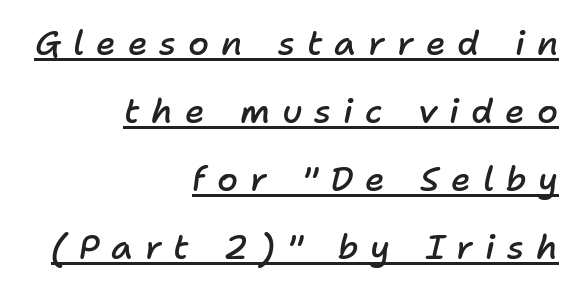
These lines stand farther apart than default settings would place them. The letters advance in unequal steps, a hallmark of proportional type. Short note: letters widely spaced. Does the weight exceed regular? Yes, but only to semibold.
